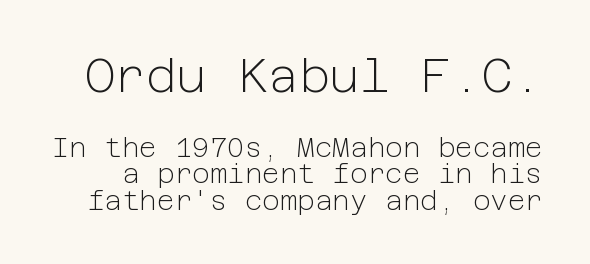
Q: Is the text bold? A: No.
Q: Is the text italic (slanted)? A: No, it is upright.
Q: Is the typeface a serif or a sans-serif typeface? A: Sans-serif.
Q: Is the text underlined? A: No.
Q: Is the spacing between letters normal or unusually wide? A: Normal.
Q: Is the spacing between lines tight, normal or loose? A: Tight.
Q: Which block of text is set in a larger size, the first (top) or the second (bottom)? A: The first (top) one.
Q: Width (condensed, normal, or wide)? A: Normal.
Q: Stroke contrast? A: Low.
Q: x-height? A: Medium.
